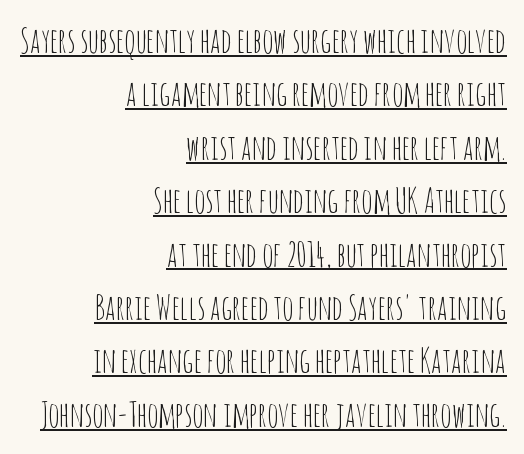
{"serif": "no", "italic": "no", "bold": "no", "weight": "thin", "width": "condensed", "stroke_contrast": "low", "x_height": "large", "monospaced": "no", "underline": "yes", "align": "right", "line_spacing": "normal", "line_spacing_ratio": 1.57, "letter_spacing": "normal", "letter_spacing_em": 0.0, "glyph_px": 34}
